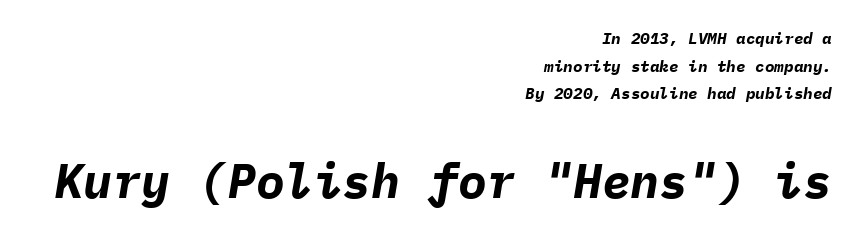
This sample has the even, mechanical cadence of fixed-width lettering. Heavy, bold letterforms. In CSS terms this would be text-align: right. Just letters on the line, the space beneath them empty.
